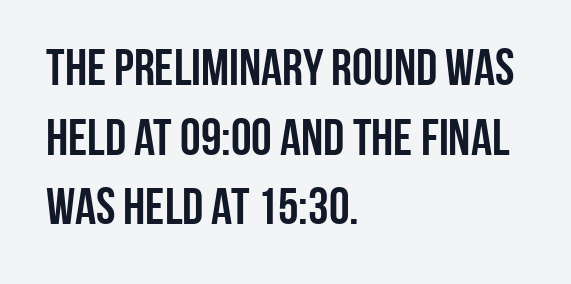
The image shows 52 px condensed sans-serif type, upright; set left-aligned, normal line spacing (1.34x), normal letter spacing, not underlined; low stroke contrast and a large x-height.
